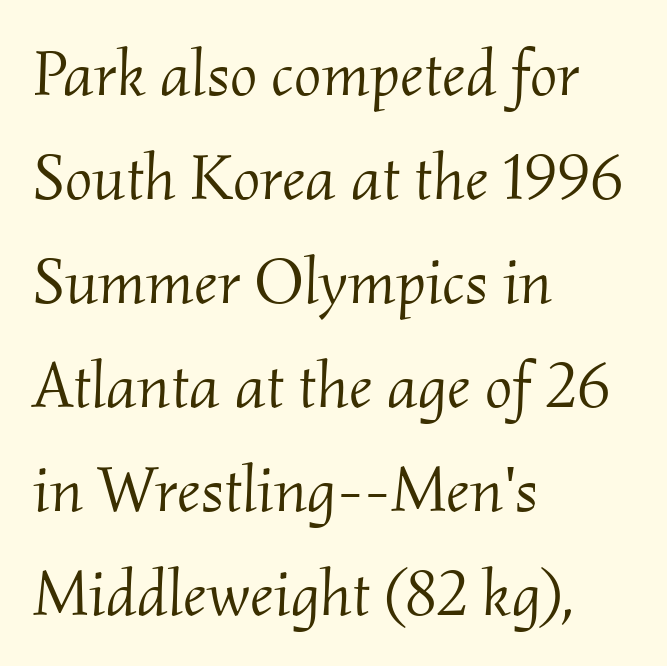
{"serif": "yes", "italic": "yes", "lean": "right", "slant_degrees": 2, "bold": "no", "weight": "light", "width": "normal", "stroke_contrast": "medium", "x_height": "small", "monospaced": "no", "underline": "no", "align": "left", "line_spacing": "normal", "line_spacing_ratio": 1.6, "letter_spacing": "normal", "letter_spacing_em": 0.0, "glyph_px": 65}
